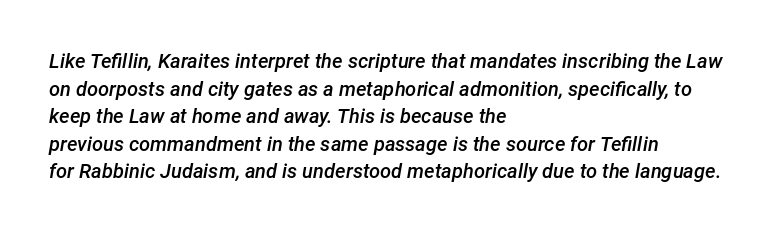
Compared with typical body copy, the letter spacing here is the same. In CSS terms this would be text-align: left. Look at the stroke-to-counter ratio: somewhat heavy, a semibold. Rendered with sloped, italic letterforms. The space beneath each line is pristine and unruled. The rows are spaced the way most documents space them.
